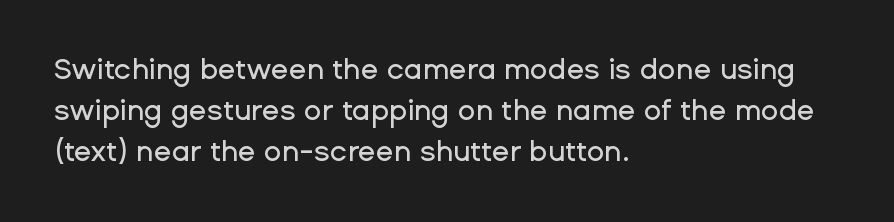
In terms of letterspacing, this is plain default setting. Each line starts at the same left margin while the right side varies. Nope, no serifs anywhere on these letters. The block of text has a typical density, with ordinary space between rows.
